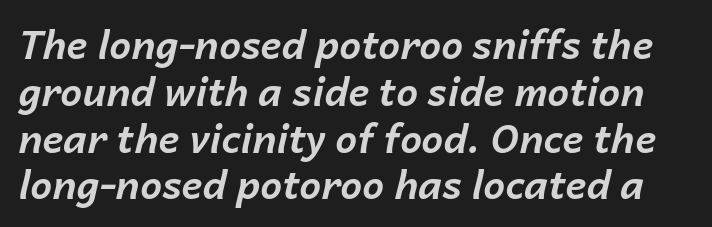
Q: Is the text bold? A: Yes.
Q: Is the text italic (slanted)? A: Yes, it leans right by about 14 degrees.
Q: Is the text underlined? A: No.
Q: Is the spacing between letters normal or unusually wide? A: Normal.
Q: Width (condensed, normal, or wide)? A: Normal.
Q: Stroke contrast? A: Low.
Q: x-height? A: Medium.
Q: Monospaced? A: No.
